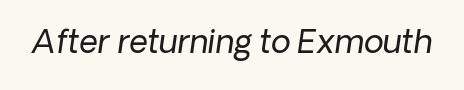
The image shows 32 px regular-weight type, italic (leaning right); set normal letter spacing, not underlined; low stroke contrast and a medium x-height.
